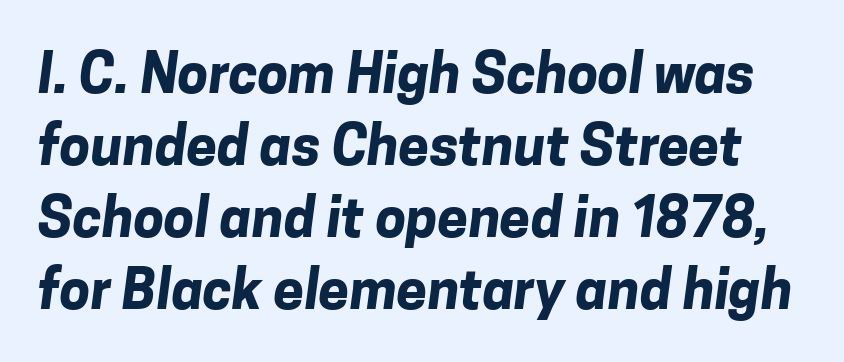
Unmarked baselines from the first word to the last. Note the varied advance widths — an 'i' is clearly narrower than an 'm'. The characters look thick and weighty, a clear bold. Standard letterfit; no display-style spreading of the glyphs. How would I describe the line gaps? Plain and ordinary.
